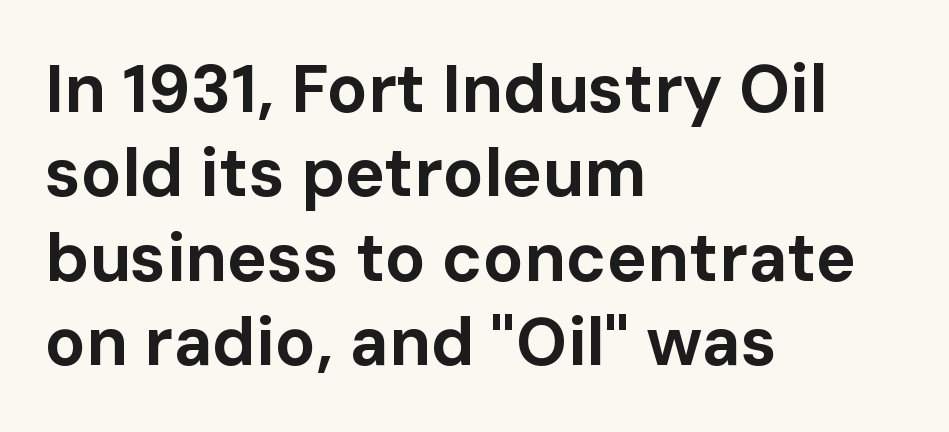
{"serif": "no", "italic": "no", "bold": "yes", "weight": "bold", "width": "normal", "stroke_contrast": "low", "x_height": "medium", "monospaced": "no", "underline": "no", "align": "left", "line_spacing": "normal", "line_spacing_ratio": 1.26, "letter_spacing": "normal", "letter_spacing_em": 0.0, "glyph_px": 67}
